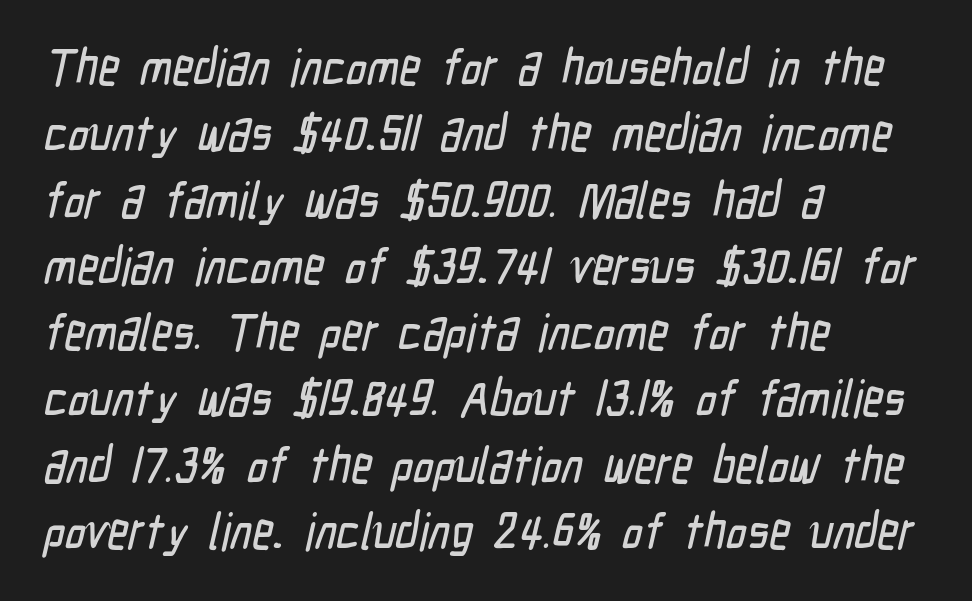
The image shows 51 px condensed sans-serif type; set left-aligned, normal line spacing (1.3x), normal letter spacing, not underlined; low stroke contrast and a medium x-height.
